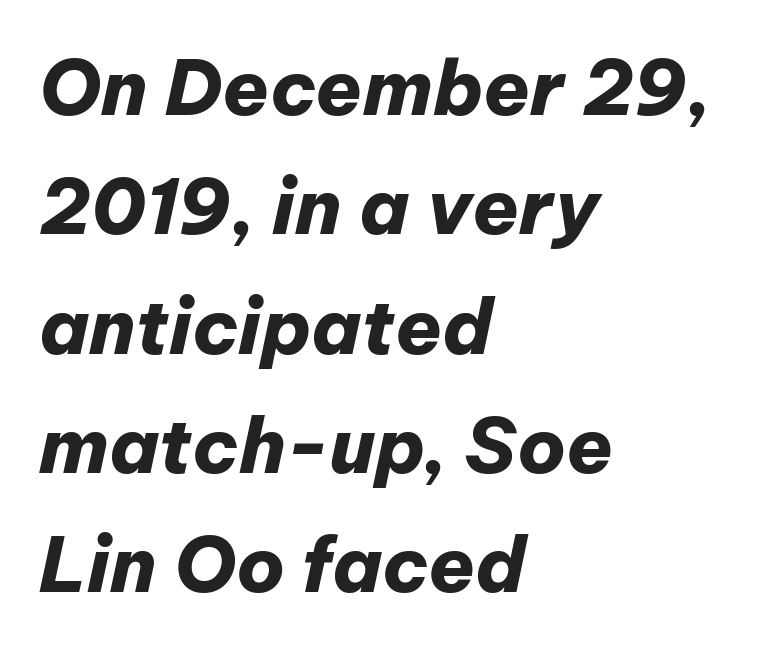
{"italic": "yes", "lean": "right", "slant_degrees": 12, "bold": "yes", "weight": "heavy", "width": "normal", "stroke_contrast": "low", "x_height": "medium", "monospaced": "no", "underline": "no", "align": "left", "line_spacing": "normal", "line_spacing_ratio": 1.57, "letter_spacing": "normal", "letter_spacing_em": 0.0, "glyph_px": 76}
